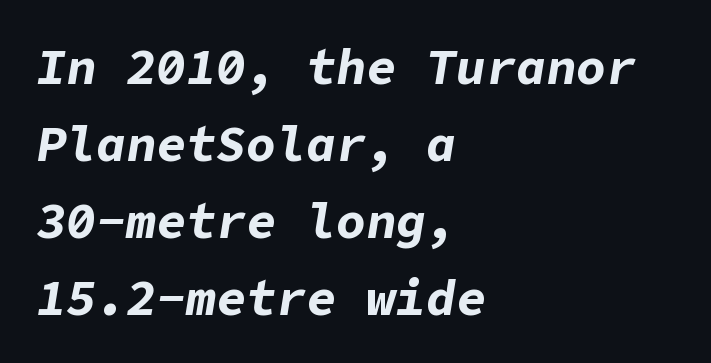
The image shows 50 px bold type, italic (leaning right); set left-aligned, normal line spacing (1.54x), normal letter spacing, not underlined; low stroke contrast and a medium x-height.
